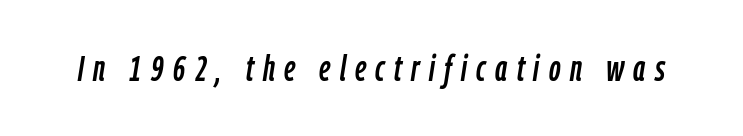
Someone cranked the tracking dial way up on this one. The whole block is typeset with a tilt. Unmarked baselines from the first word to the last. You could not count columns in this text — the font is proportionally spaced.
